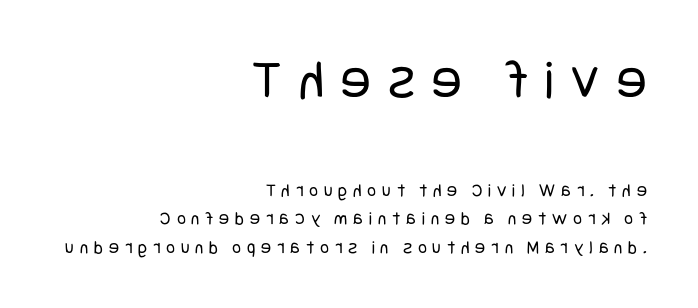
Q: Is the text bold? A: No.
Q: Is the text italic (slanted)? A: No, it is upright.
Q: Is the typeface a serif or a sans-serif typeface? A: Sans-serif.
Q: Is the text underlined? A: No.
Q: How is the paragraph aligned? A: Right-aligned.
Q: Is the spacing between letters normal or unusually wide? A: Unusually wide.
Q: Is the spacing between lines tight, normal or loose? A: Normal.
Q: Which block of text is set in a larger size, the first (top) or the second (bottom)? A: The first (top) one.
Q: Width (condensed, normal, or wide)? A: Condensed.
Q: Stroke contrast? A: Low.
Q: x-height? A: Large.
